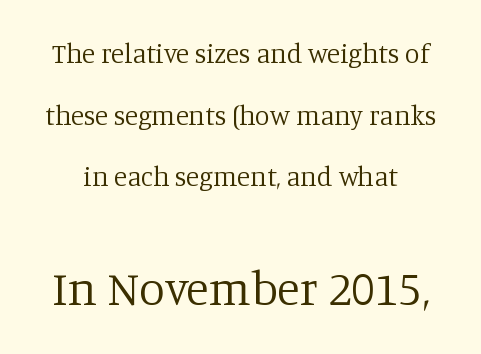
{"serif": "yes", "italic": "no", "bold": "no", "weight": "regular", "width": "normal", "stroke_contrast": "low", "x_height": "large", "monospaced": "no", "underline": "no", "line_spacing": "loose", "line_spacing_ratio": 2.28, "letter_spacing": "normal", "letter_spacing_em": 0.0, "larger_block": "second", "size_ratio": 1.74, "glyph_px": 47}
